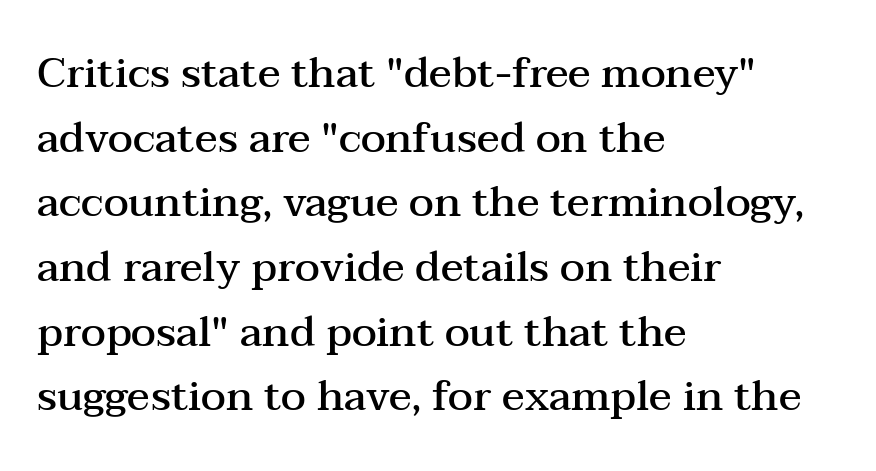
The image shows 42 px semibold, wide serif type, upright; set left-aligned, normal line spacing (1.54x), normal letter spacing, not underlined; medium stroke contrast and a medium x-height.
